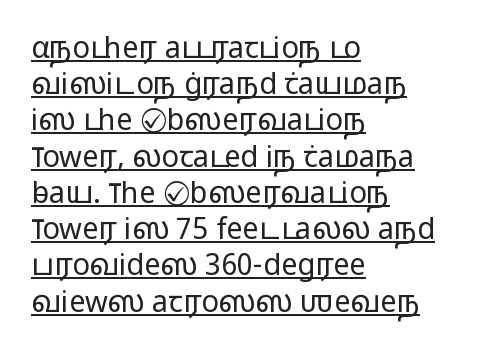
Looks like regular typesetting: each glyph gets only the width it needs. If you measured baseline to baseline, you'd find a middling distance. Beneath each row of characters lies a ruled line. Visually the block forms a straight wall on the left and a jagged coastline on the right.
